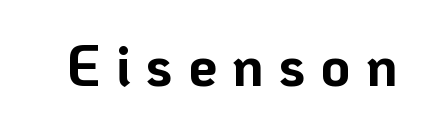
The image shows 58 px bold sans-serif type, upright; set unusually wide letter spacing (+0.26 em), not underlined; low stroke contrast and a medium x-height.
